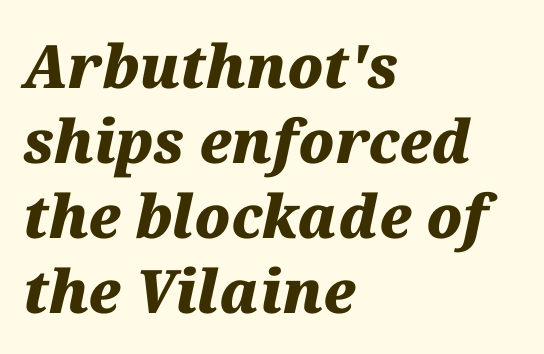
The image shows 60 px heavy type, italic (leaning right); set left-aligned, normal line spacing (1.25x), normal letter spacing, not underlined; medium stroke contrast and a medium x-height.
